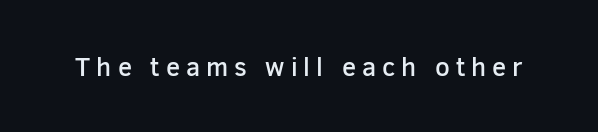
{"italic": "no", "bold": "semi", "underline": "no", "letter_spacing": "wide", "letter_spacing_em": 0.23, "glyph_px": 26}
